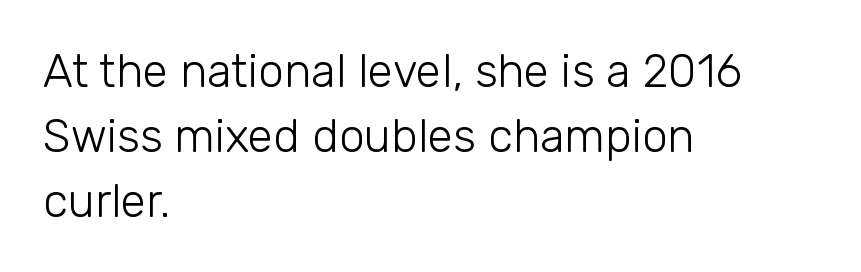
The letters advance in unequal steps, a hallmark of proportional type. This is roman type, the default non-slanted kind. The passage shown is typeset with a sans-serif family. The strokes are not fattened; the text isn't bold.
